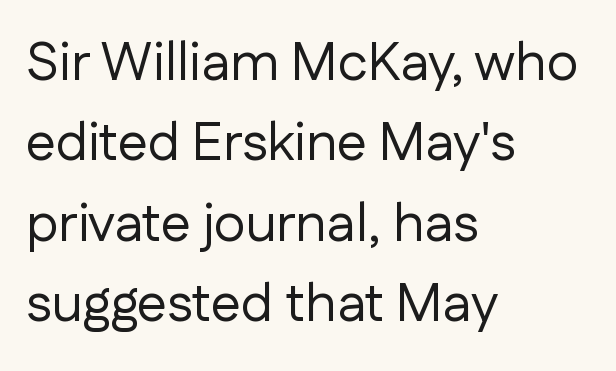
{"serif": "no", "italic": "no", "bold": "no", "weight": "regular", "width": "normal", "stroke_contrast": "low", "x_height": "medium", "monospaced": "no", "underline": "no", "align": "left", "line_spacing": "normal", "line_spacing_ratio": 1.49, "letter_spacing": "normal", "letter_spacing_em": 0.0, "glyph_px": 54}
